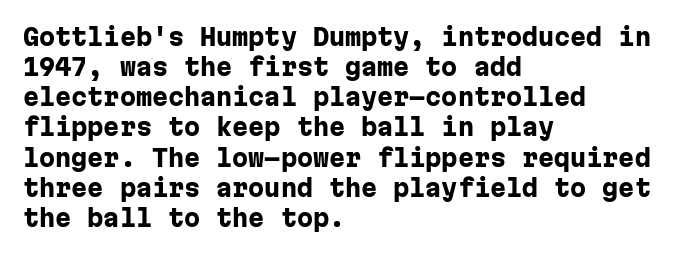
Does extra space separate the letters? No, they use regular spacing. The passage is arranged the way most books set body copy — flush left. Successive baselines arrive at the customary interval. Posture: upright roman. Is the type bold? Yes — the strokes are clearly thick and heavy.
